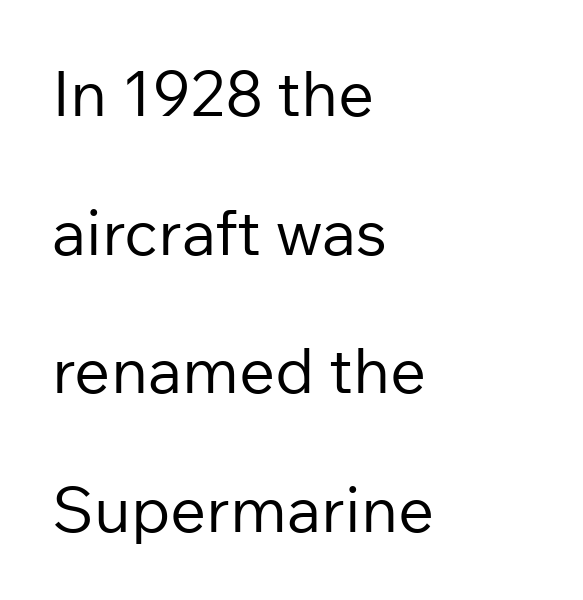
{"serif": "no", "italic": "no", "bold": "no", "weight": "regular", "width": "normal", "stroke_contrast": "low", "x_height": "medium", "monospaced": "no", "underline": "no", "align": "left", "line_spacing": "loose", "line_spacing_ratio": 2.2, "letter_spacing": "normal", "letter_spacing_em": 0.0, "glyph_px": 63}
